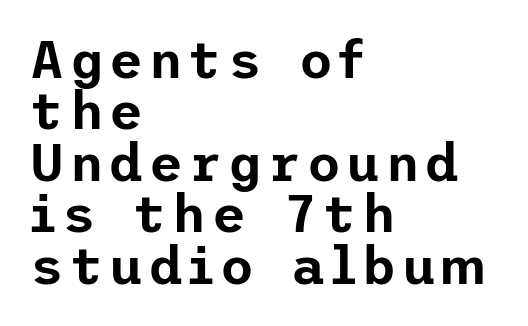
The image shows 52 px sans-serif type, upright; set left-aligned, tight line spacing (0.99x), not underlined; low stroke contrast and a medium x-height.
